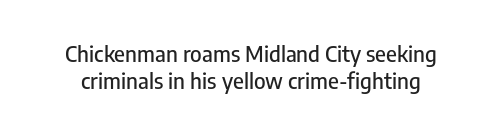
The image shows 22 px text type, upright; set normal line spacing (1.25x), normal letter spacing, not underlined.
